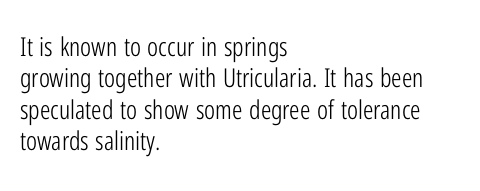
What stands out about the letter spacing? Nothing — it is the standard amount. The rendering anchors every line to the left-hand side. A light-to-regular cut is what we see here. Ordinary non-slanted type is in use.
